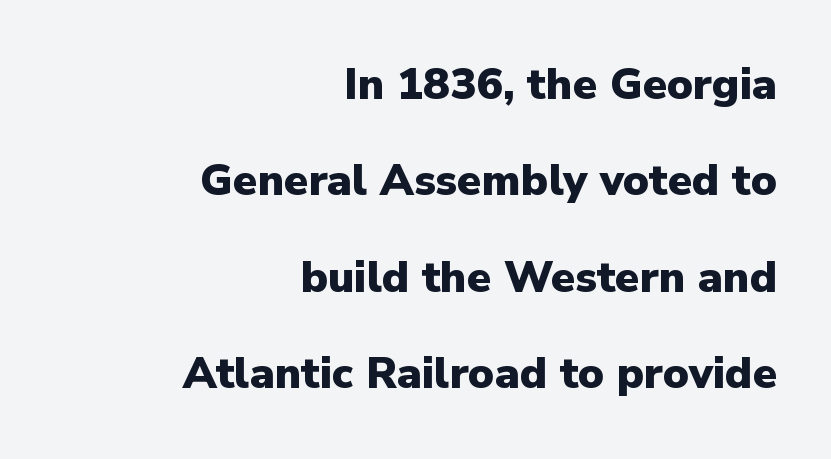
Compared with a flush-left layout, this one pins lines to the opposite, right side. What stands out about the letter spacing? Nothing — it is the standard amount. How heavy is the stroke? Heavy — this is a bold. Loosely led — the rows are spread out. No word sits above an underline. Varying glyph widths throughout — classic text-font behaviour.
